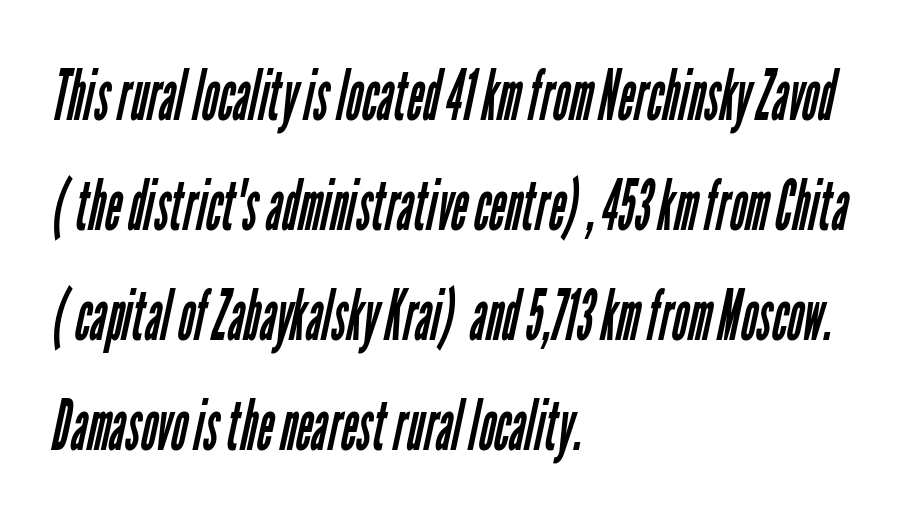
The face used here is rendered with its standard letterfit. The specimen omits any rule beneath the text block's lines. The leading is moderate, giving the passage an even texture. Letterform terminals end flat and unadorned throughout the passage. The typeface has the unassuming heft of standard copy or less.
